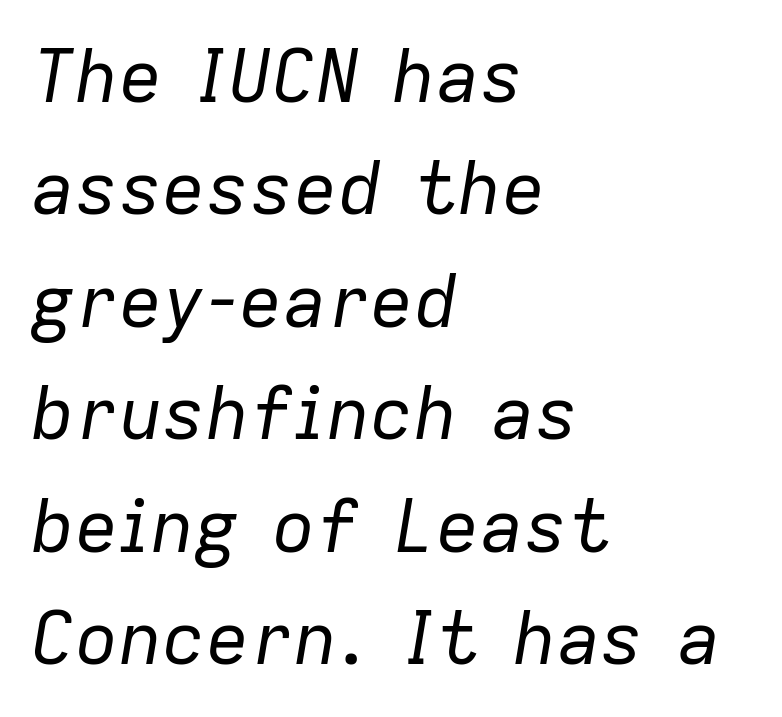
{"italic": "yes", "lean": "right", "slant_degrees": 9, "bold": "no", "weight": "regular", "width": "normal", "stroke_contrast": "low", "x_height": "medium", "monospaced": "no", "underline": "no", "align": "left", "line_spacing": "normal", "line_spacing_ratio": 1.54, "letter_spacing": "normal", "letter_spacing_em": 0.0, "glyph_px": 73}
